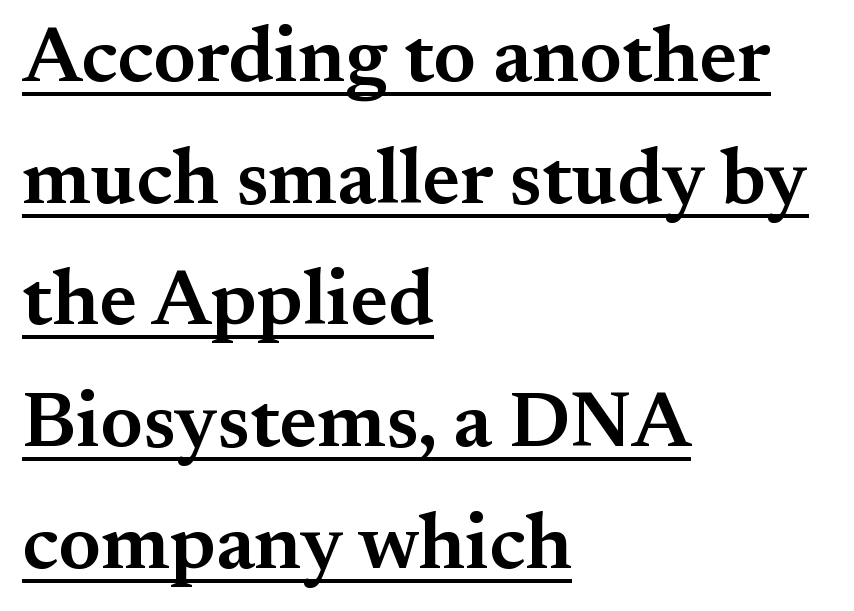
The image shows 79 px semibold serif type, upright; set left-aligned, normal line spacing (1.54x), normal letter spacing, underlined; medium stroke contrast and a small x-height.
